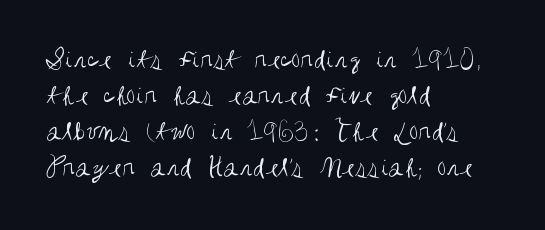
Q: Is the text bold? A: No.
Q: Is the typeface a serif or a sans-serif typeface? A: Sans-serif.
Q: Is the text underlined? A: No.
Q: How is the paragraph aligned? A: Left-aligned.
Q: Is the spacing between letters normal or unusually wide? A: Normal.
Q: Width (condensed, normal, or wide)? A: Condensed.
Q: Stroke contrast? A: Medium.
Q: x-height? A: Large.
Q: Monospaced? A: No.
